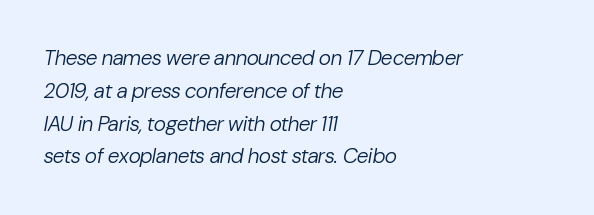
{"italic": "yes", "lean": "right", "slant_degrees": 10, "bold": "no", "underline": "no", "align": "left", "line_spacing": "normal", "line_spacing_ratio": 1.56, "letter_spacing": "normal", "letter_spacing_em": 0.0, "glyph_px": 21}
